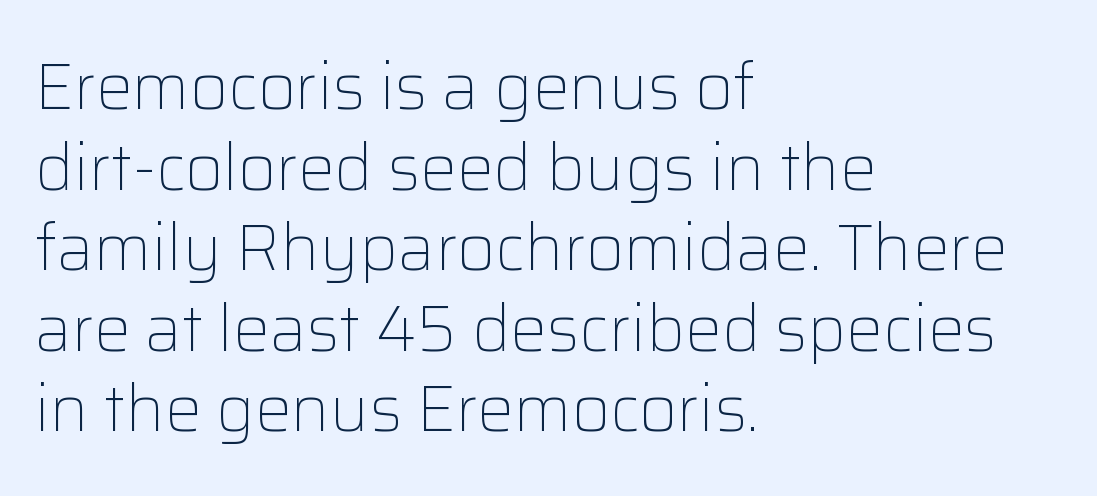
Q: Is the text bold? A: No.
Q: Is the text italic (slanted)? A: No, it is upright.
Q: Is the typeface a serif or a sans-serif typeface? A: Sans-serif.
Q: Is the text underlined? A: No.
Q: How is the paragraph aligned? A: Left-aligned.
Q: Is the spacing between letters normal or unusually wide? A: Normal.
Q: Width (condensed, normal, or wide)? A: Normal.
Q: Stroke contrast? A: Low.
Q: x-height? A: Medium.
Q: Monospaced? A: No.
